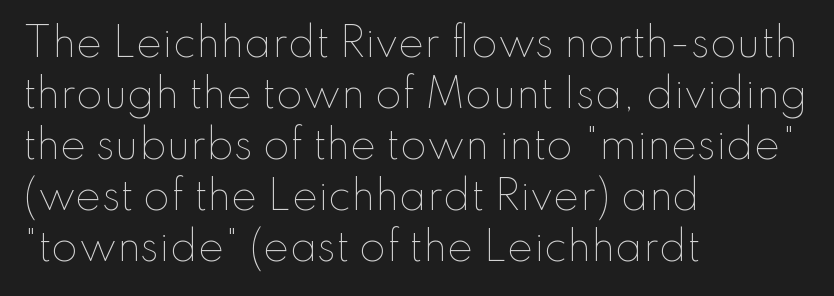
Q: Is the text bold? A: No.
Q: Is the text italic (slanted)? A: No, it is upright.
Q: Is the text underlined? A: No.
Q: How is the paragraph aligned? A: Left-aligned.
Q: Is the spacing between letters normal or unusually wide? A: Normal.
Q: Is the spacing between lines tight, normal or loose? A: Normal.
Q: Width (condensed, normal, or wide)? A: Normal.
Q: Stroke contrast? A: Low.
Q: x-height? A: Small.
Q: Monospaced? A: No.
